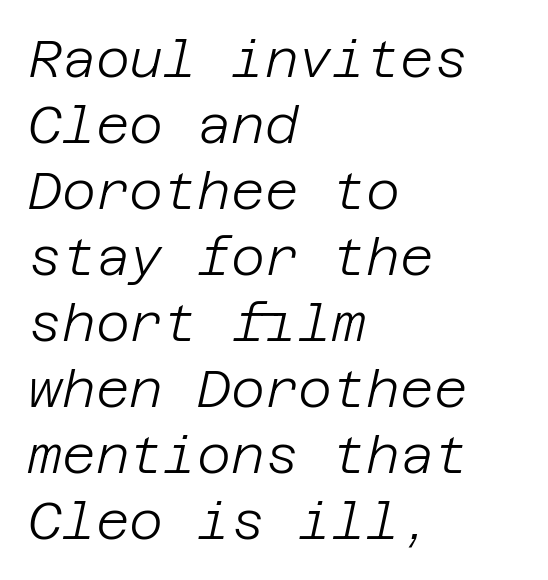
{"italic": "yes", "lean": "right", "slant_degrees": 12, "bold": "no", "weight": "light", "width": "normal", "stroke_contrast": "low", "x_height": "large", "underline": "no", "align": "left", "line_spacing": "normal", "line_spacing_ratio": 1.27, "letter_spacing": "normal", "letter_spacing_em": 0.0, "glyph_px": 52}
